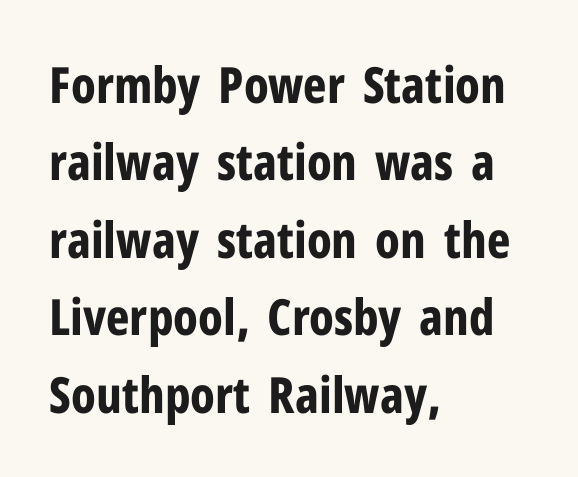
Q: Is the text bold? A: Yes.
Q: Is the text italic (slanted)? A: No, it is upright.
Q: Is the typeface a serif or a sans-serif typeface? A: Sans-serif.
Q: Is the text underlined? A: No.
Q: How is the paragraph aligned? A: Left-aligned.
Q: Is the spacing between letters normal or unusually wide? A: Normal.
Q: Is the spacing between lines tight, normal or loose? A: Normal.
Q: Width (condensed, normal, or wide)? A: Condensed.
Q: Stroke contrast? A: Low.
Q: x-height? A: Medium.
Q: Monospaced? A: No.
